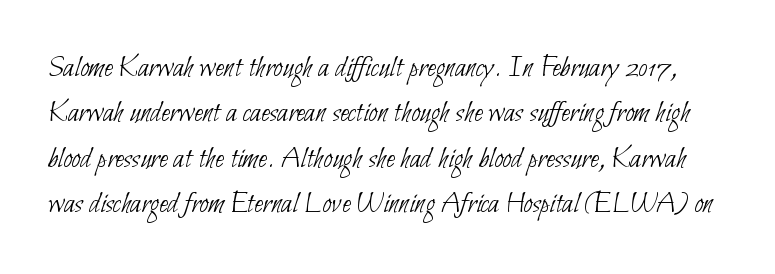
Nothing unusual about the tracking: characters are spaced as the font intends. Each letter keeps its own natural width here, so spacing adapts to shape. This rendering features lettering with no underline. Is the type heavy? It reads as light-to-regular instead. Font category for this specimen: sans-serif.
